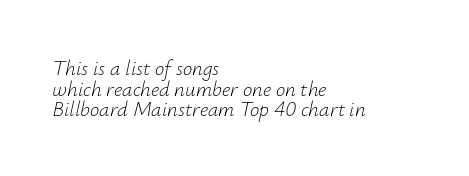
The image shows 21 px text type, italic (leaning right); set left-aligned, tight line spacing (0.98x), normal letter spacing, not underlined.
